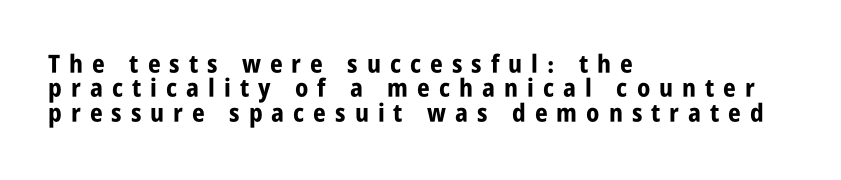
Q: Is the text bold? A: Yes.
Q: Is the text italic (slanted)? A: No, it is upright.
Q: Is the text underlined? A: No.
Q: How is the paragraph aligned? A: Left-aligned.
Q: Is the spacing between letters normal or unusually wide? A: Unusually wide.
Q: Is the spacing between lines tight, normal or loose? A: Tight.
